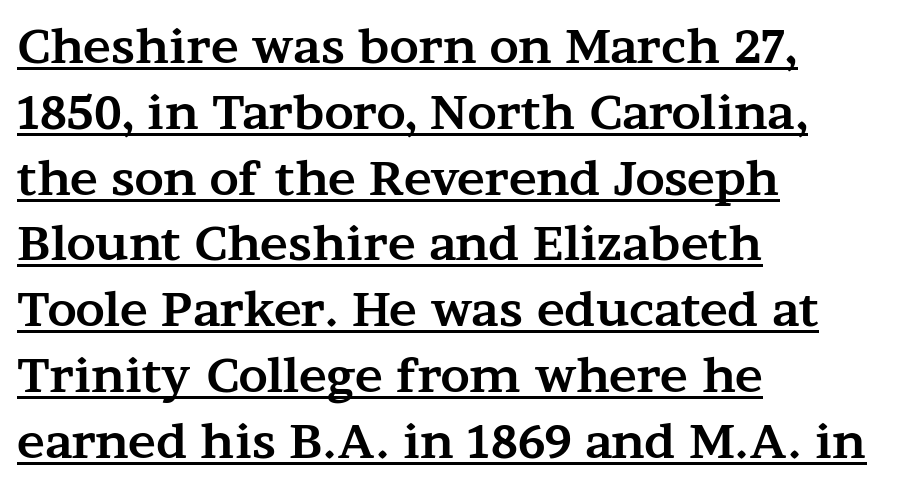
The image shows 47 px bold, wide serif type, upright; set left-aligned, normal line spacing (1.4x), normal letter spacing, underlined; medium stroke contrast and a medium x-height.
